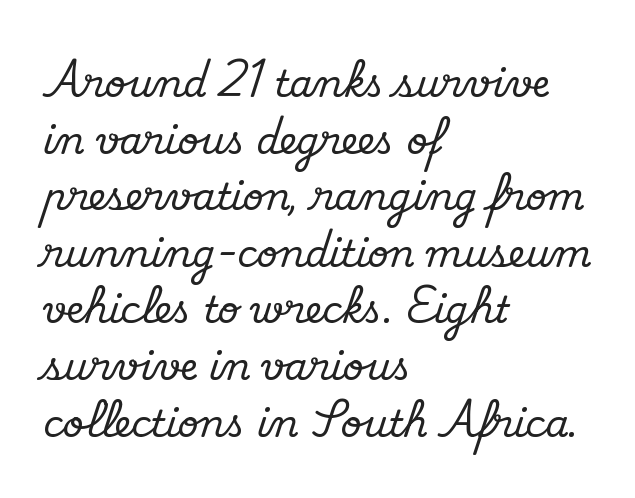
{"serif": "yes", "width": "normal", "stroke_contrast": "medium", "x_height": "small", "monospaced": "no", "underline": "no", "align": "left", "line_spacing": "normal", "line_spacing_ratio": 1.53, "letter_spacing": "normal", "letter_spacing_em": 0.0, "glyph_px": 37}
